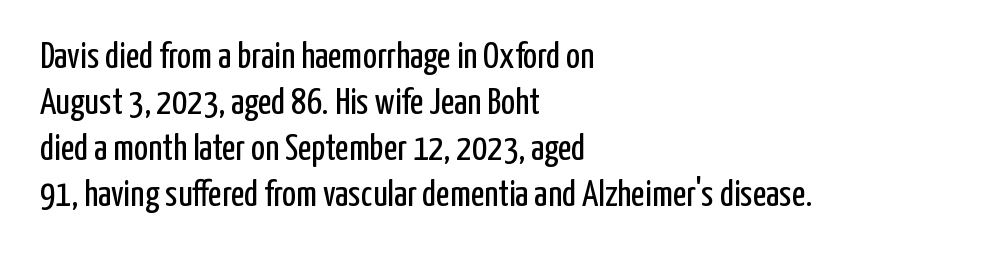
Q: Is the text bold? A: No.
Q: Is the text italic (slanted)? A: No, it is upright.
Q: Is the typeface a serif or a sans-serif typeface? A: Sans-serif.
Q: Is the text underlined? A: No.
Q: How is the paragraph aligned? A: Left-aligned.
Q: Is the spacing between letters normal or unusually wide? A: Normal.
Q: Width (condensed, normal, or wide)? A: Condensed.
Q: Stroke contrast? A: Low.
Q: x-height? A: Medium.
Q: Monospaced? A: No.
